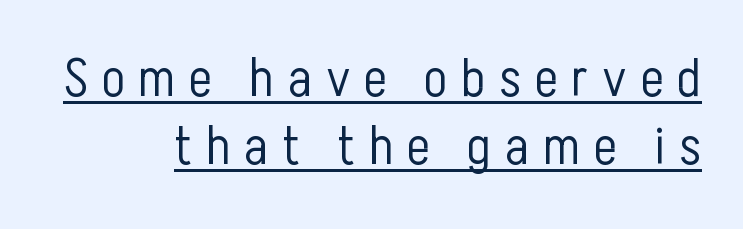
The image shows 54 px light, condensed sans-serif type, upright; set right-aligned, normal line spacing (1.26x), unusually wide letter spacing (+0.26 em), underlined; low stroke contrast and a medium x-height.
